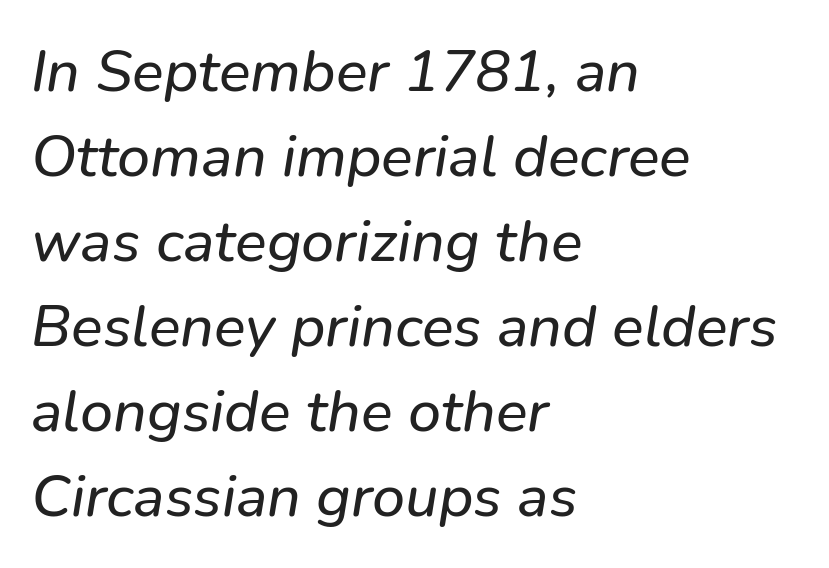
Caption: multi-line text, flush left, ragged right. Each letter keeps its own natural width here, so spacing adapts to shape. Glyph-to-glyph distance matches everyday printed text. The rendering uses a moderate line-height, typical for paragraphs. The string is rendered with underlining switched off.
